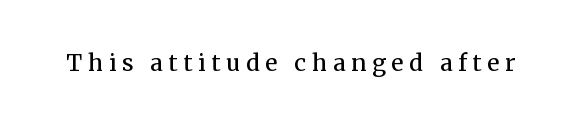
{"italic": "no", "bold": "no", "underline": "no", "letter_spacing": "wide", "letter_spacing_em": 0.25, "glyph_px": 23}
